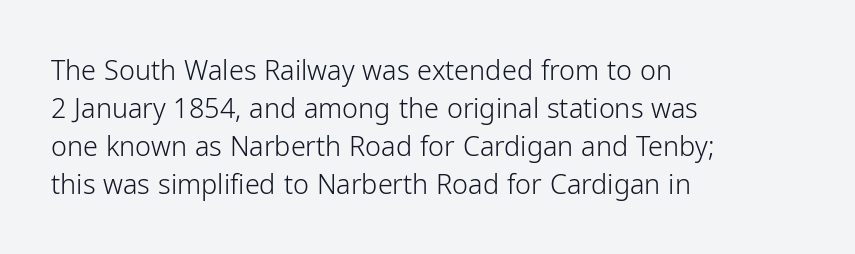
{"italic": "no", "bold": "no", "underline": "no", "align": "left", "line_spacing": "normal", "line_spacing_ratio": 1.41, "letter_spacing": "normal", "letter_spacing_em": 0.0, "glyph_px": 27}
